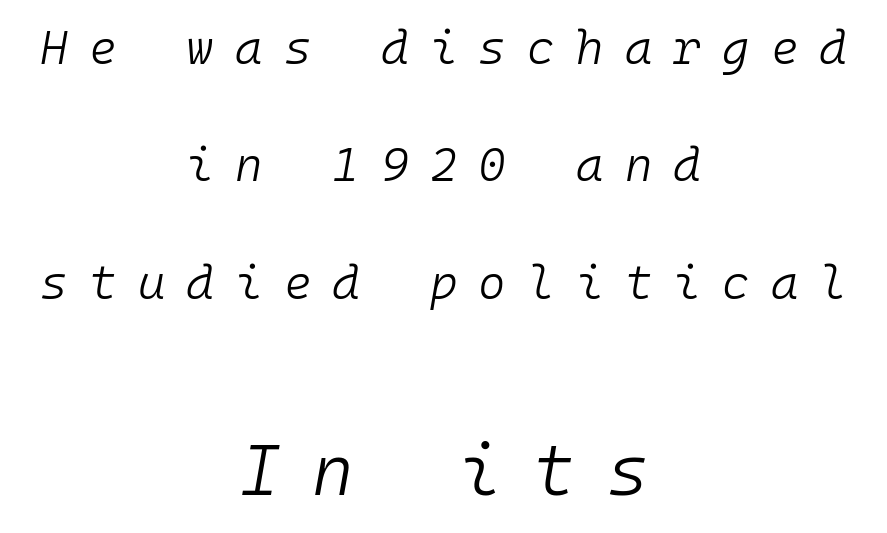
{"italic": "yes", "lean": "right", "slant_degrees": 10, "bold": "no", "weight": "light", "width": "normal", "stroke_contrast": "low", "x_height": "medium", "monospaced": "yes", "underline": "no", "align": "center", "line_spacing": "loose", "line_spacing_ratio": 2.5, "letter_spacing": "wide", "letter_spacing_em": 0.45, "larger_block": "second", "size_ratio": 1.51, "glyph_px": 71}
